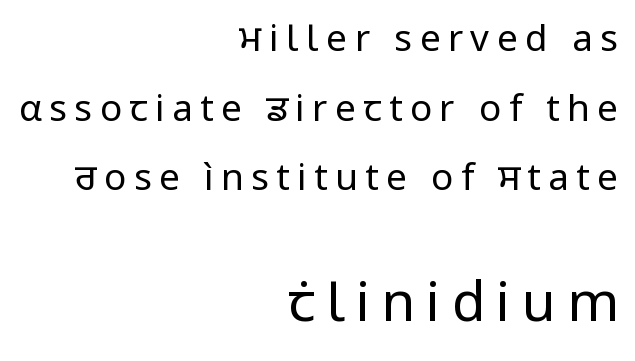
{"serif": "no", "italic": "no", "bold": "no", "weight": "regular", "width": "normal", "stroke_contrast": "low", "x_height": "medium", "monospaced": "no", "underline": "no", "align": "right", "line_spacing_ratio": 1.88, "letter_spacing": "wide", "letter_spacing_em": 0.2, "larger_block": "second", "size_ratio": 1.49, "glyph_px": 55}
